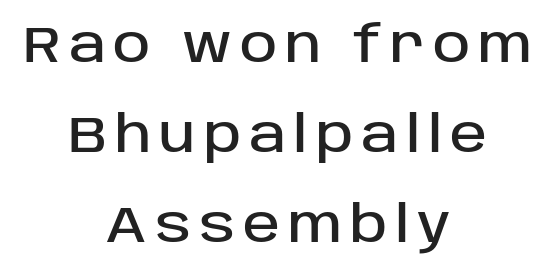
Ascenders rise straight up at ninety degrees. This sample has the flowing, uneven cadence of proportional lettering. Line starts and ends both wander, symmetrically. Nothing sits at the stroke ends, so this counts as sans-serif. Decoration check: the copy has no underline.
